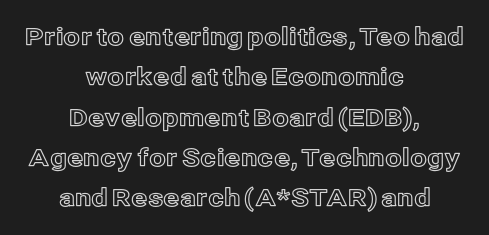
Q: Is the text italic (slanted)? A: No, it is upright.
Q: Is the text underlined? A: No.
Q: How is the paragraph aligned? A: Centered.
Q: Is the spacing between letters normal or unusually wide? A: Normal.
Q: Is the spacing between lines tight, normal or loose? A: Normal.
